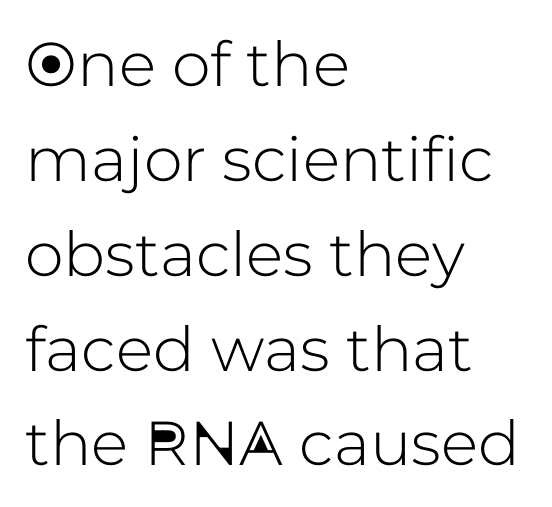
{"serif": "no", "italic": "no", "width": "normal", "stroke_contrast": "low", "x_height": "medium", "monospaced": "no", "underline": "no", "align": "left", "line_spacing": "normal", "line_spacing_ratio": 1.53, "letter_spacing": "normal", "letter_spacing_em": 0.0, "glyph_px": 62}
